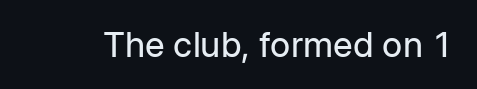
Q: Is the text bold? A: No.
Q: Is the text italic (slanted)? A: No, it is upright.
Q: Is the typeface a serif or a sans-serif typeface? A: Sans-serif.
Q: Is the text underlined? A: No.
Q: Is the spacing between letters normal or unusually wide? A: Normal.
Q: Width (condensed, normal, or wide)? A: Normal.
Q: Stroke contrast? A: Low.
Q: x-height? A: Medium.
Q: Monospaced? A: No.
